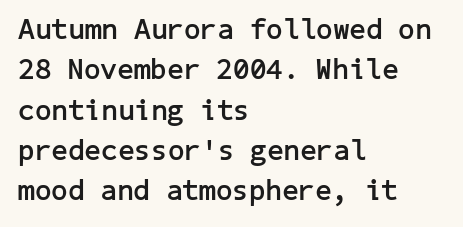
{"serif": "no", "italic": "no", "bold": "yes", "weight": "semibold", "width": "normal", "stroke_contrast": "low", "x_height": "medium", "underline": "no", "align": "left", "line_spacing": "normal", "line_spacing_ratio": 1.39, "letter_spacing": "normal", "letter_spacing_em": 0.0, "glyph_px": 29}
